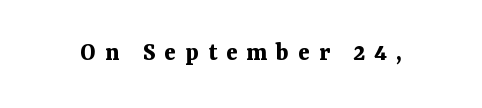
{"italic": "no", "bold": "yes", "underline": "no", "letter_spacing": "wide", "letter_spacing_em": 0.33, "glyph_px": 27}
